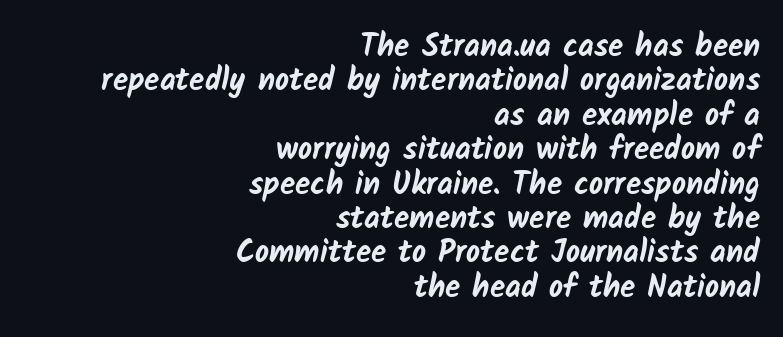
The image shows 31 px bold sans-serif type; set right-aligned, tight line spacing (1.11x), normal letter spacing, not underlined; low stroke contrast and a medium x-height.
